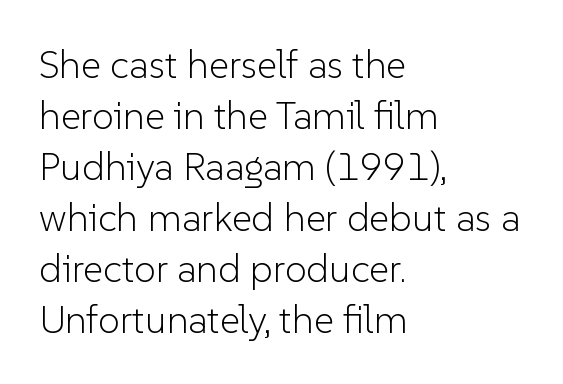
The image shows 39 px light sans-serif type, upright; set left-aligned, normal line spacing (1.31x), normal letter spacing, not underlined; low stroke contrast and a medium x-height.
